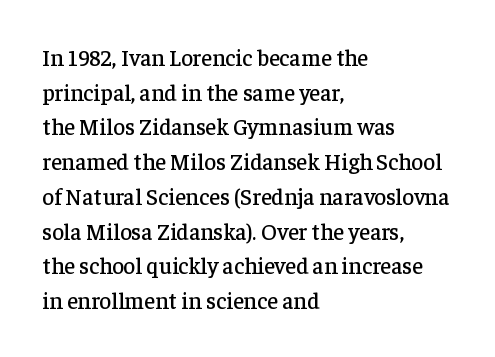
The image shows 23 px text type, upright; set left-aligned, normal line spacing (1.51x), normal letter spacing, not underlined.
